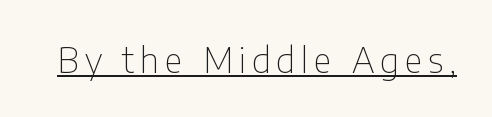
{"serif": "no", "italic": "no", "bold": "no", "weight": "thin", "width": "condensed", "stroke_contrast": "low", "x_height": "medium", "monospaced": "no", "underline": "yes", "glyph_px": 35}
